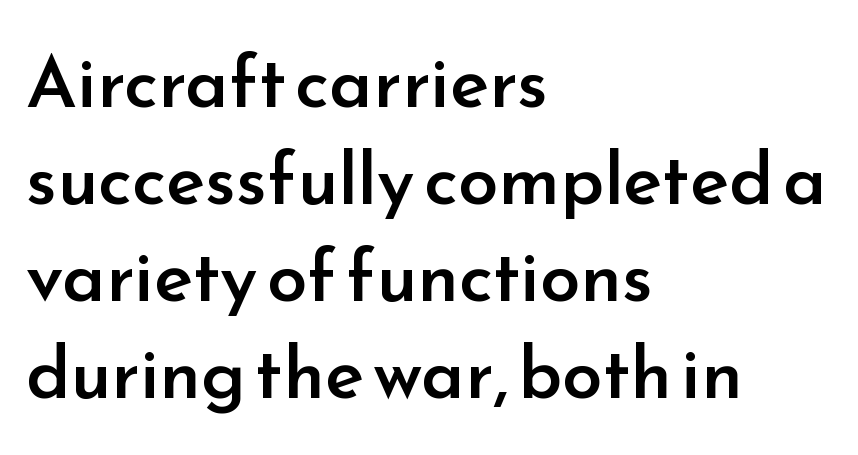
Q: Is the text bold? A: Semi-bold.
Q: Is the text italic (slanted)? A: No, it is upright.
Q: Is the typeface a serif or a sans-serif typeface? A: Sans-serif.
Q: Is the text underlined? A: No.
Q: How is the paragraph aligned? A: Left-aligned.
Q: Is the spacing between letters normal or unusually wide? A: Normal.
Q: Is the spacing between lines tight, normal or loose? A: Normal.
Q: Width (condensed, normal, or wide)? A: Normal.
Q: Stroke contrast? A: Low.
Q: x-height? A: Small.
Q: Monospaced? A: No.
